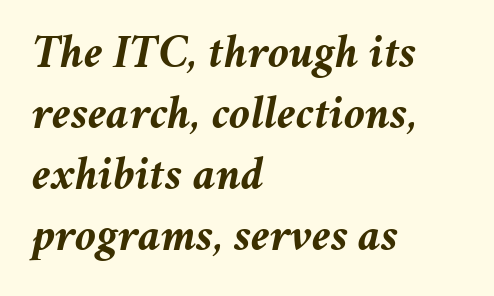
Q: Is the text bold? A: Yes.
Q: Is the text italic (slanted)? A: Yes, it leans right by about 11 degrees.
Q: Is the text underlined? A: No.
Q: How is the paragraph aligned? A: Left-aligned.
Q: Is the spacing between letters normal or unusually wide? A: Normal.
Q: Is the spacing between lines tight, normal or loose? A: Normal.
Q: Width (condensed, normal, or wide)? A: Normal.
Q: Stroke contrast? A: Medium.
Q: x-height? A: Medium.
Q: Monospaced? A: No.
